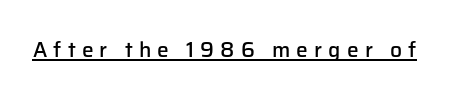
The image shows 21 px text type, upright; set unusually wide letter spacing (+0.29 em), underlined.
